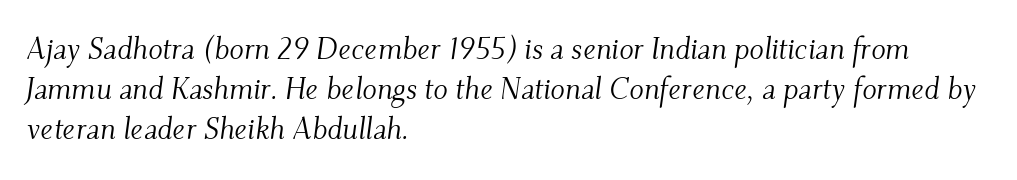
Observe the ordinary spacing: letters are neighbours, not strangers. Does the leading feel generous? No, just average. Horizontally, the lines are justified to the leading edge only. The passage shown leans; its letterforms are oblique.
